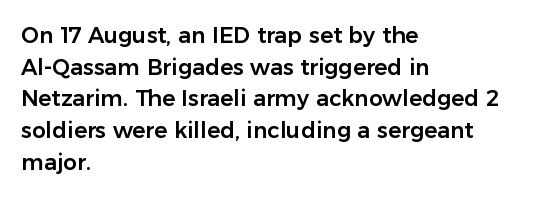
Ordinary non-slanted type is in use. Letter spacing: default. This sample is left-justified, so line endings fall wherever the words run out. Underline: absent. Successive baselines arrive at the customary interval.
